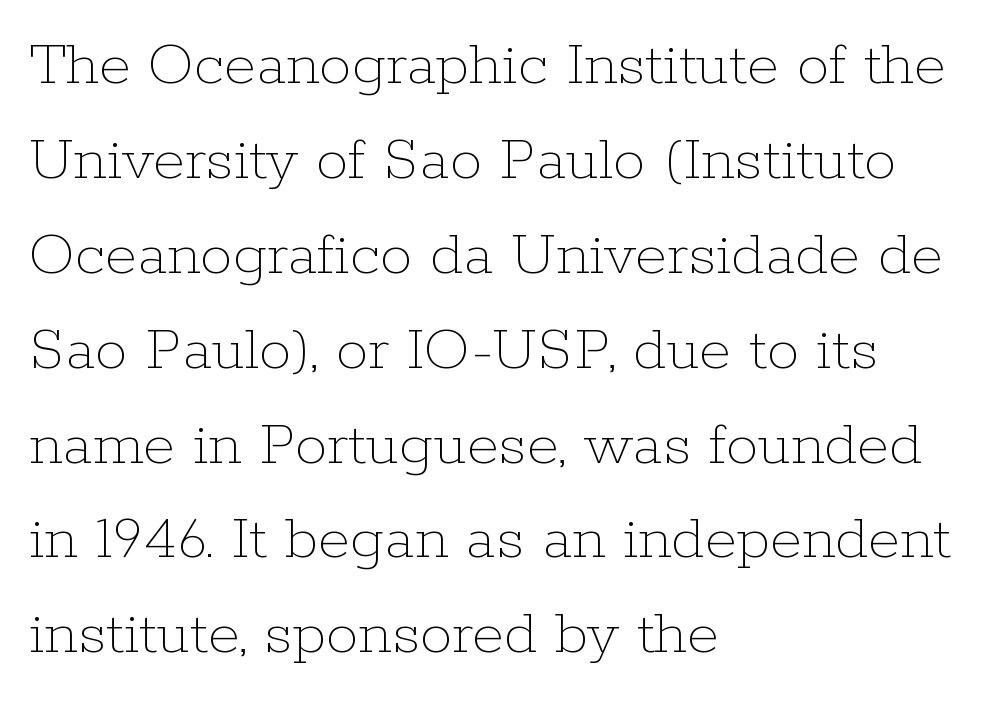
The type sits square on the baseline with zero lean. The passage shown is not bold in any degree. The leading is moderate, giving the passage an even texture. Do the characters align in a grid? No, the font is proportional.
